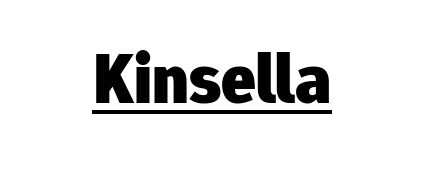
Q: Is the text bold? A: Yes.
Q: Is the text italic (slanted)? A: No, it is upright.
Q: Is the typeface a serif or a sans-serif typeface? A: Sans-serif.
Q: Is the text underlined? A: Yes.
Q: How is the paragraph aligned? A: Centered.
Q: Is the spacing between letters normal or unusually wide? A: Normal.
Q: Width (condensed, normal, or wide)? A: Normal.
Q: Stroke contrast? A: Low.
Q: x-height? A: Medium.
Q: Monospaced? A: No.
